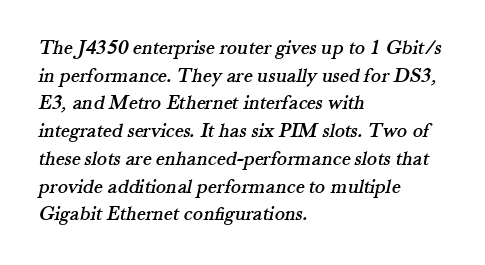
Q: Is the text underlined? A: No.
Q: How is the paragraph aligned? A: Left-aligned.
Q: Is the spacing between letters normal or unusually wide? A: Normal.
Q: Is the spacing between lines tight, normal or loose? A: Normal.
